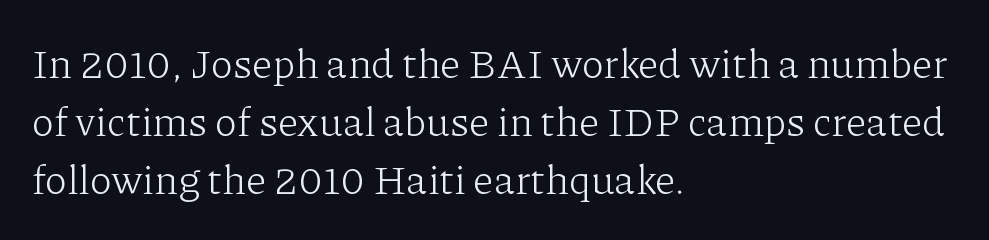
A typesetter would call this zero additional tracking. In terms of letterform style, serifs are clearly present. The letters advance in unequal steps, a hallmark of proportional type. The characters are drawn with everyday or finer stroke widths.
